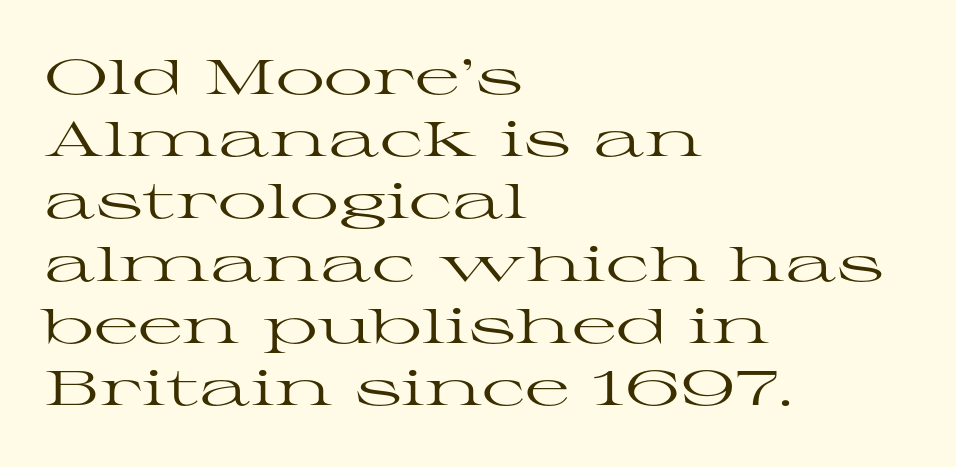
Q: Is the text bold? A: No.
Q: Is the text italic (slanted)? A: No, it is upright.
Q: Is the typeface a serif or a sans-serif typeface? A: Serif.
Q: Is the text underlined? A: No.
Q: How is the paragraph aligned? A: Left-aligned.
Q: Is the spacing between letters normal or unusually wide? A: Normal.
Q: Is the spacing between lines tight, normal or loose? A: Normal.
Q: Width (condensed, normal, or wide)? A: Wide.
Q: Stroke contrast? A: High.
Q: x-height? A: Medium.
Q: Monospaced? A: No.
